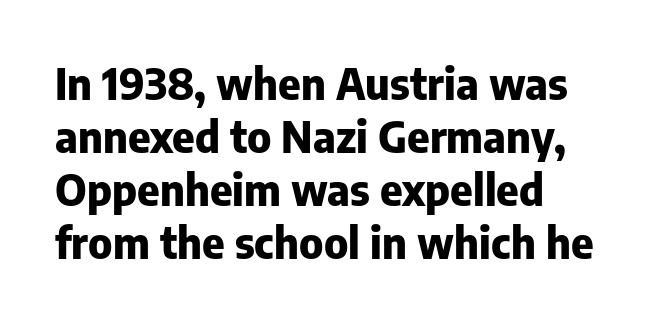
The image shows 43 px heavy sans-serif type, upright; set line spacing 1.23x, normal letter spacing, not underlined; low stroke contrast and a medium x-height.
